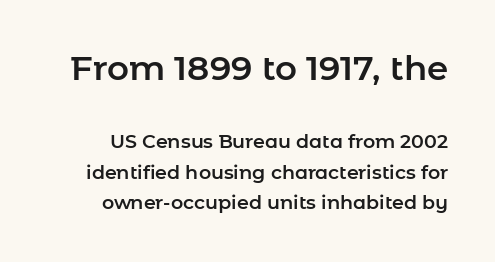
{"serif": "no", "italic": "no", "width": "normal", "stroke_contrast": "low", "x_height": "medium", "monospaced": "no", "underline": "no", "line_spacing": "normal", "line_spacing_ratio": 1.61, "letter_spacing": "normal", "letter_spacing_em": 0.0, "larger_block": "first", "size_ratio": 1.79, "glyph_px": 34}
